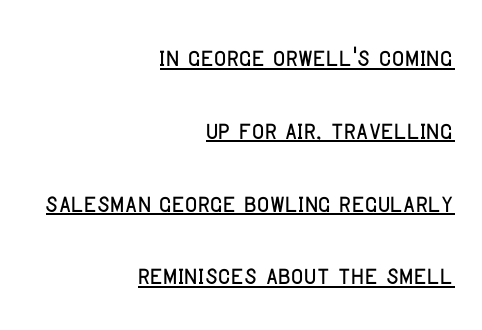
{"serif": "no", "italic": "no", "width": "condensed", "stroke_contrast": "low", "x_height": "large", "monospaced": "no", "underline": "yes", "align": "right", "line_spacing": "loose", "line_spacing_ratio": 2.14, "letter_spacing": "normal", "letter_spacing_em": 0.0, "glyph_px": 34}
